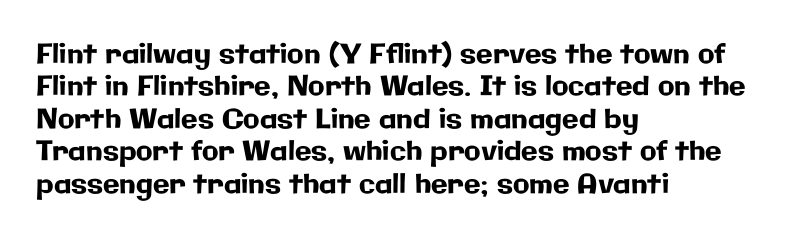
Q: Is the text italic (slanted)? A: No, it is upright.
Q: Is the text underlined? A: No.
Q: How is the paragraph aligned? A: Left-aligned.
Q: Is the spacing between letters normal or unusually wide? A: Normal.
